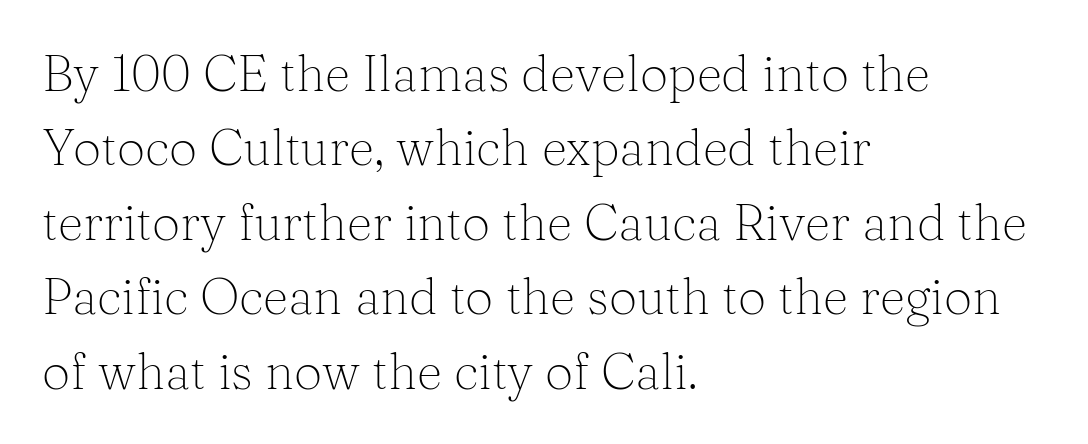
Q: Is the text bold? A: No.
Q: Is the text italic (slanted)? A: No, it is upright.
Q: Is the typeface a serif or a sans-serif typeface? A: Serif.
Q: Is the text underlined? A: No.
Q: How is the paragraph aligned? A: Left-aligned.
Q: Is the spacing between letters normal or unusually wide? A: Normal.
Q: Is the spacing between lines tight, normal or loose? A: Normal.
Q: Width (condensed, normal, or wide)? A: Normal.
Q: Stroke contrast? A: Medium.
Q: x-height? A: Medium.
Q: Monospaced? A: No.
